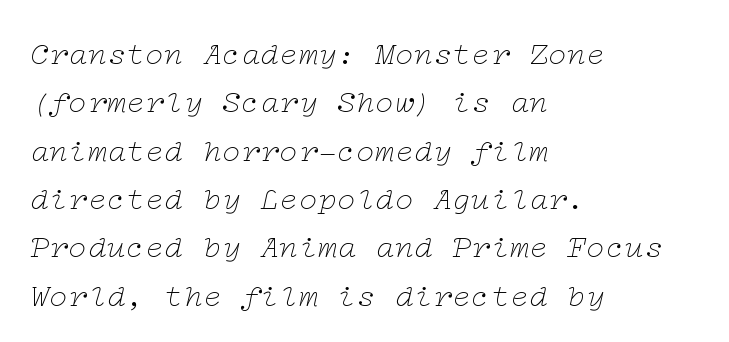
No extra tracking has been applied to these lines. The text was rendered using a seriffed face with decorative stroke endings. The lines are quadded left. Decoration check: the copy has no underline. The letters are slanted; this is an italic face.
